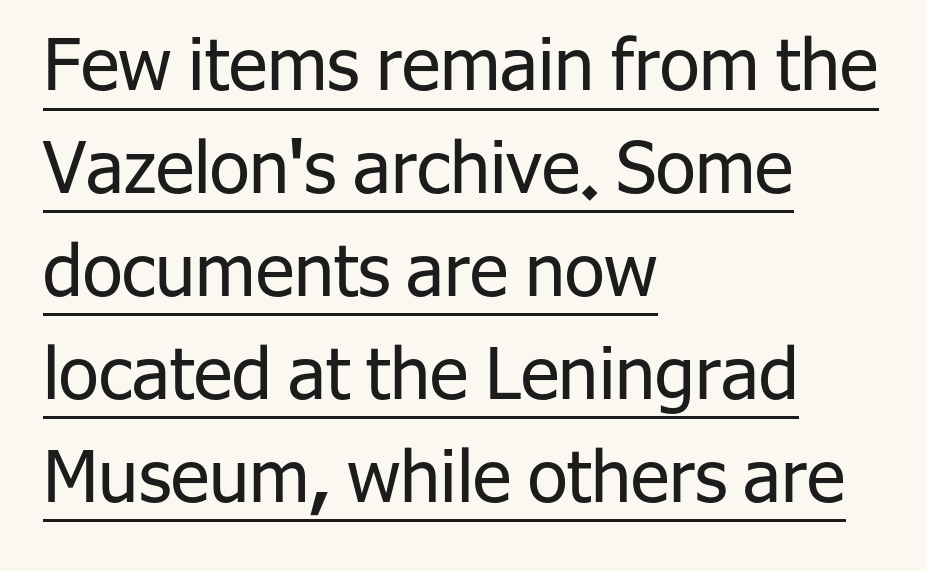
The image shows 72 px regular-weight sans-serif type, upright; set left-aligned, normal line spacing (1.43x), normal letter spacing, underlined; low stroke contrast and a medium x-height.
